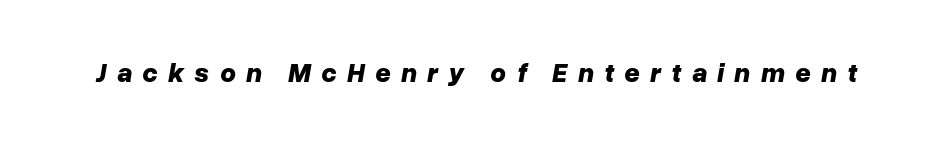
{"italic": "yes", "lean": "right", "slant_degrees": 10, "bold": "yes", "underline": "no", "letter_spacing": "wide", "letter_spacing_em": 0.38, "glyph_px": 27}
